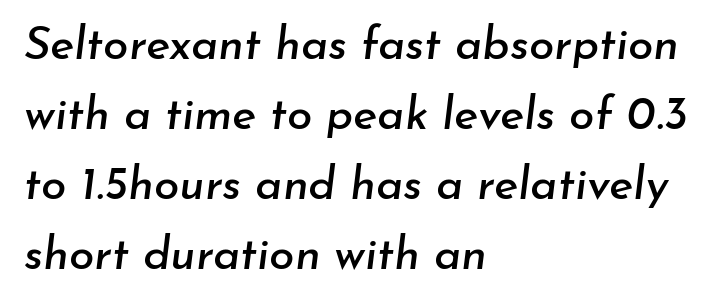
{"italic": "yes", "lean": "right", "slant_degrees": 7, "width": "normal", "stroke_contrast": "low", "x_height": "small", "monospaced": "no", "underline": "no", "align": "left", "line_spacing": "normal", "line_spacing_ratio": 1.52, "letter_spacing": "normal", "letter_spacing_em": 0.0, "glyph_px": 46}
